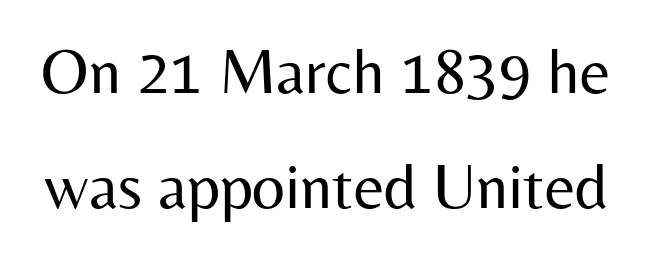
Each row of text sits above clean, open space. Think of a printed novel: that variable character pitch is what you see here. Notice how the stems are strictly vertical — no italics here. These lines keep a tight, regular rhythm from letter to letter.
